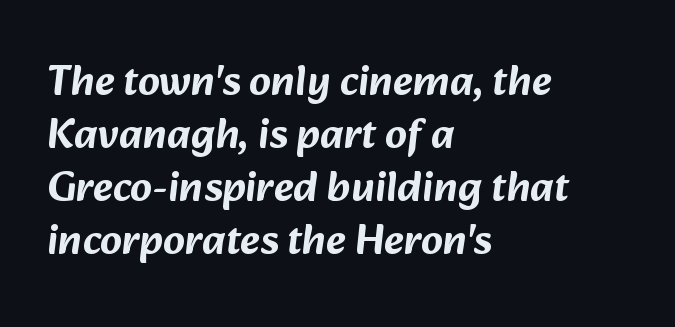
Short and long lines alike share a common starting point at left. Proportional: the letters do not fall into vertical columns. The letterforms sit shoulder to shoulder at normal distance. Each letter's strokes conclude bluntly, with no projecting serifs. The area under the type is left untouched.
